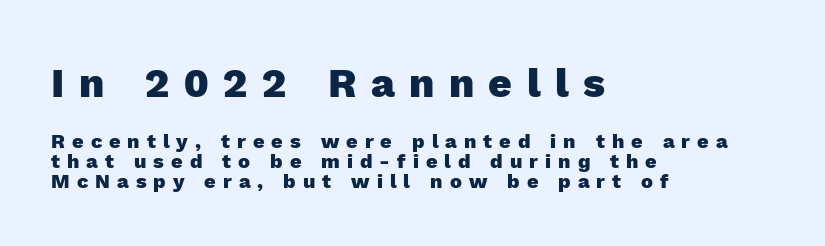
The image shows 41 px heavy sans-serif type, upright; set left-aligned, tight line spacing (1.0x), unusually wide letter spacing (+0.35 em), not underlined; the first (top) block is 2.05x larger; a medium x-height.
